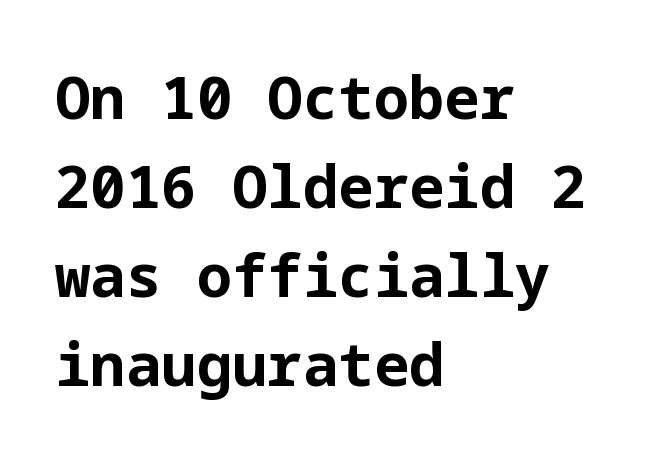
{"serif": "no", "italic": "no", "bold": "yes", "weight": "bold", "width": "normal", "stroke_contrast": "low", "x_height": "medium", "underline": "no", "align": "left", "line_spacing": "normal", "line_spacing_ratio": 1.51, "letter_spacing": "normal", "letter_spacing_em": 0.0, "glyph_px": 59}
